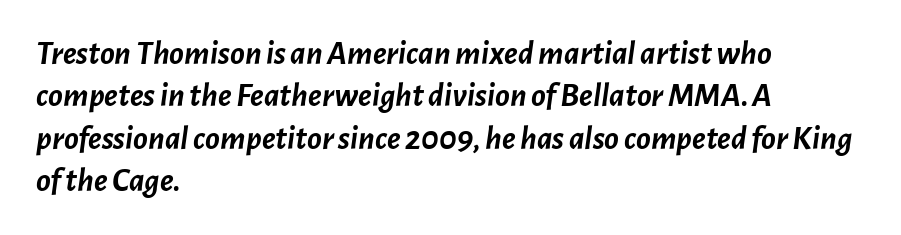
The image shows 34 px semibold type, italic (leaning right); set left-aligned, normal line spacing (1.25x), normal letter spacing, not underlined; low stroke contrast and a medium x-height.
